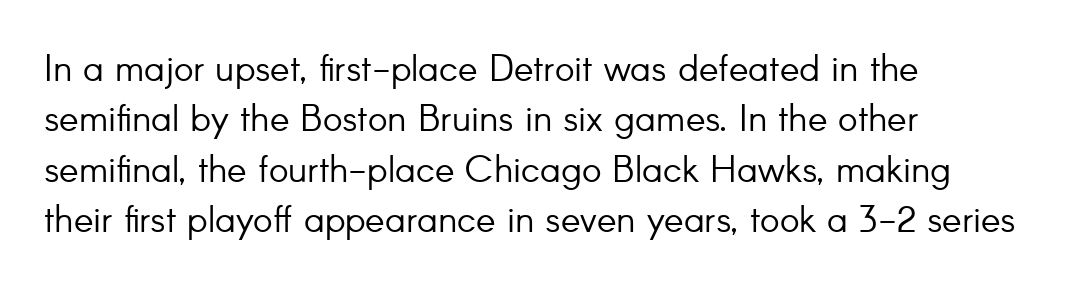
{"serif": "no", "italic": "no", "bold": "no", "weight": "light", "width": "normal", "stroke_contrast": "low", "x_height": "small", "monospaced": "no", "underline": "no", "align": "left", "line_spacing": "normal", "line_spacing_ratio": 1.36, "letter_spacing": "normal", "letter_spacing_em": 0.0, "glyph_px": 37}
